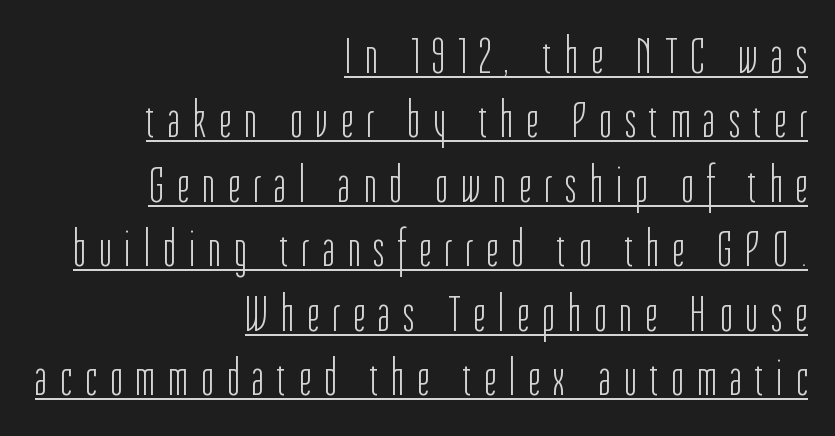
The image shows 52 px light, condensed sans-serif type, upright; set right-aligned, line spacing 1.24x, unusually wide letter spacing (+0.26 em), underlined; low stroke contrast and a medium x-height.
